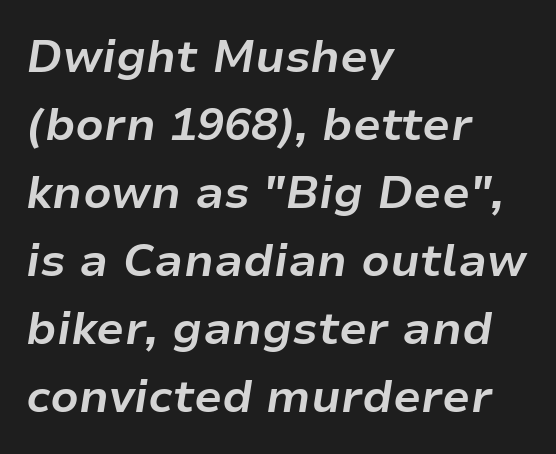
The image shows 45 px bold type, italic (leaning right); set left-aligned, normal line spacing (1.51x), normal letter spacing, not underlined; low stroke contrast and a medium x-height.
